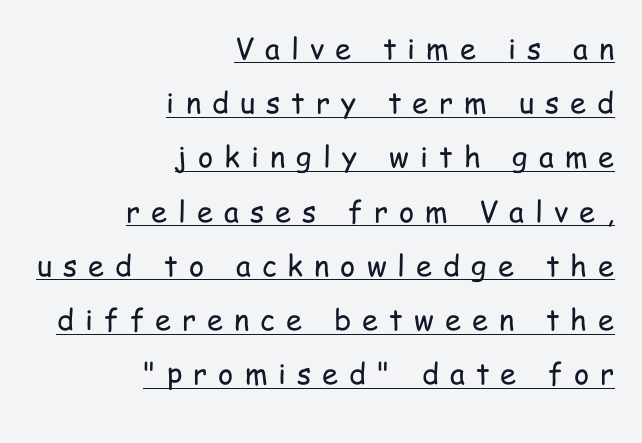
The image shows 29 px regular-weight, condensed sans-serif type, upright; set right-aligned, line spacing 1.87x, unusually wide letter spacing (+0.38 em), underlined; low stroke contrast and a medium x-height.
